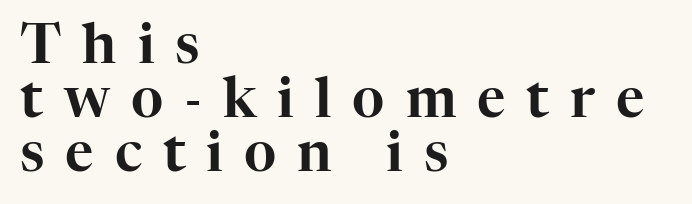
The rendering uses natural spacing where letterforms have individual widths. Spacing between characters has been opened up far beyond the box default. Descenders are the only things crossing below the line. The characters display serif detailing at their extremities. The font's upright variant was chosen for this text.
